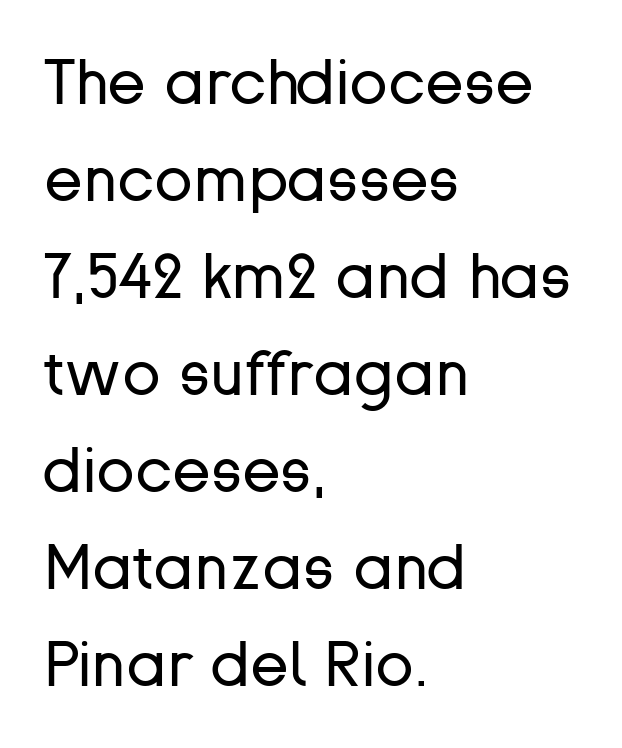
{"serif": "no", "italic": "no", "bold": "no", "weight": "regular", "width": "normal", "stroke_contrast": "low", "x_height": "medium", "monospaced": "no", "underline": "no", "align": "left", "line_spacing": "normal", "line_spacing_ratio": 1.54, "letter_spacing": "normal", "letter_spacing_em": 0.0, "glyph_px": 63}
